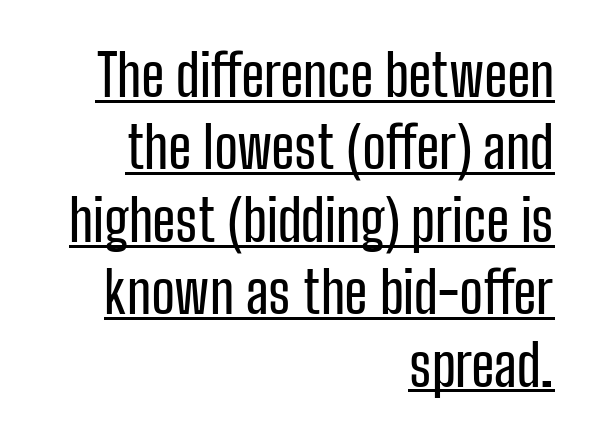
Q: Is the text italic (slanted)? A: No, it is upright.
Q: Is the typeface a serif or a sans-serif typeface? A: Sans-serif.
Q: Is the text underlined? A: Yes.
Q: How is the paragraph aligned? A: Right-aligned.
Q: Is the spacing between letters normal or unusually wide? A: Normal.
Q: Is the spacing between lines tight, normal or loose? A: Normal.
Q: Width (condensed, normal, or wide)? A: Condensed.
Q: Stroke contrast? A: Low.
Q: x-height? A: Medium.
Q: Monospaced? A: No.
